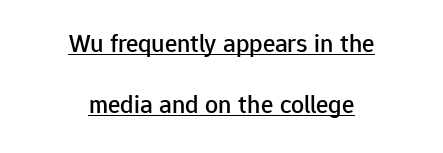
{"italic": "no", "underline": "yes", "align": "center", "line_spacing": "loose", "line_spacing_ratio": 2.33, "letter_spacing": "normal", "letter_spacing_em": 0.0, "glyph_px": 26}
